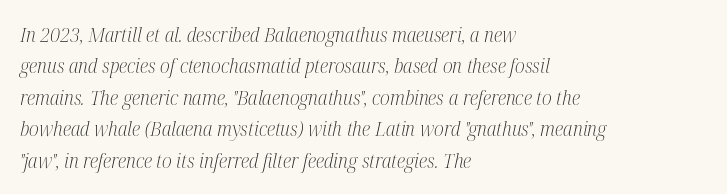
The image shows 20 px text type, italic (leaning right); set left-aligned, normal line spacing (1.57x), normal letter spacing, not underlined.
